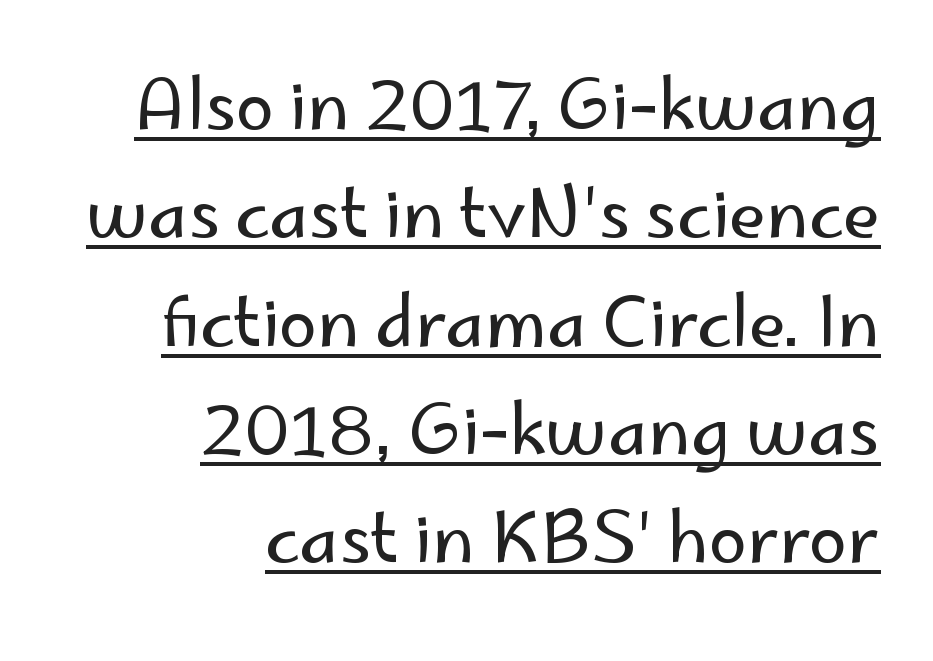
These lines are composed in type without serifs. This is not heavy type; no bold has been used. Every row of glyphs terminates at an identical x-position on the right. Every character sits straight up, as roman type does. Is this a fixed-width face? No — the glyphs have proportional, varying widths. Students, observe the line beneath the letters — that is underlining.
